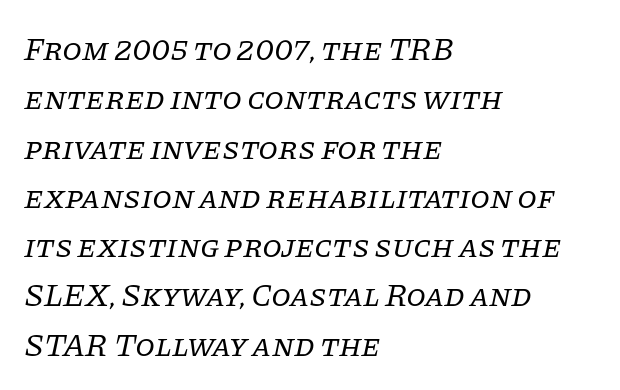
{"serif": "yes", "italic": "yes", "lean": "right", "slant_degrees": 11, "bold": "no", "weight": "regular", "width": "normal", "stroke_contrast": "low", "x_height": "large", "monospaced": "no", "underline": "no", "align": "left", "line_spacing": "normal", "line_spacing_ratio": 1.54, "letter_spacing": "normal", "letter_spacing_em": 0.0, "glyph_px": 32}
